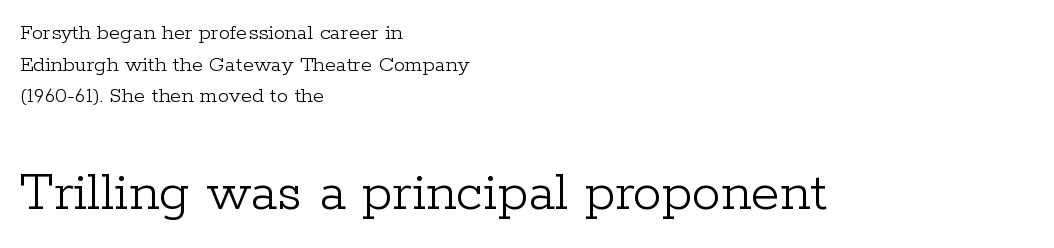
Q: Is the text bold? A: No.
Q: Is the text italic (slanted)? A: No, it is upright.
Q: Is the typeface a serif or a sans-serif typeface? A: Serif.
Q: Is the text underlined? A: No.
Q: How is the paragraph aligned? A: Left-aligned.
Q: Is the spacing between letters normal or unusually wide? A: Normal.
Q: Is the spacing between lines tight, normal or loose? A: Normal.
Q: Which block of text is set in a larger size, the first (top) or the second (bottom)? A: The second (bottom) one.
Q: Width (condensed, normal, or wide)? A: Normal.
Q: Stroke contrast? A: Low.
Q: x-height? A: Medium.
Q: Monospaced? A: No.
